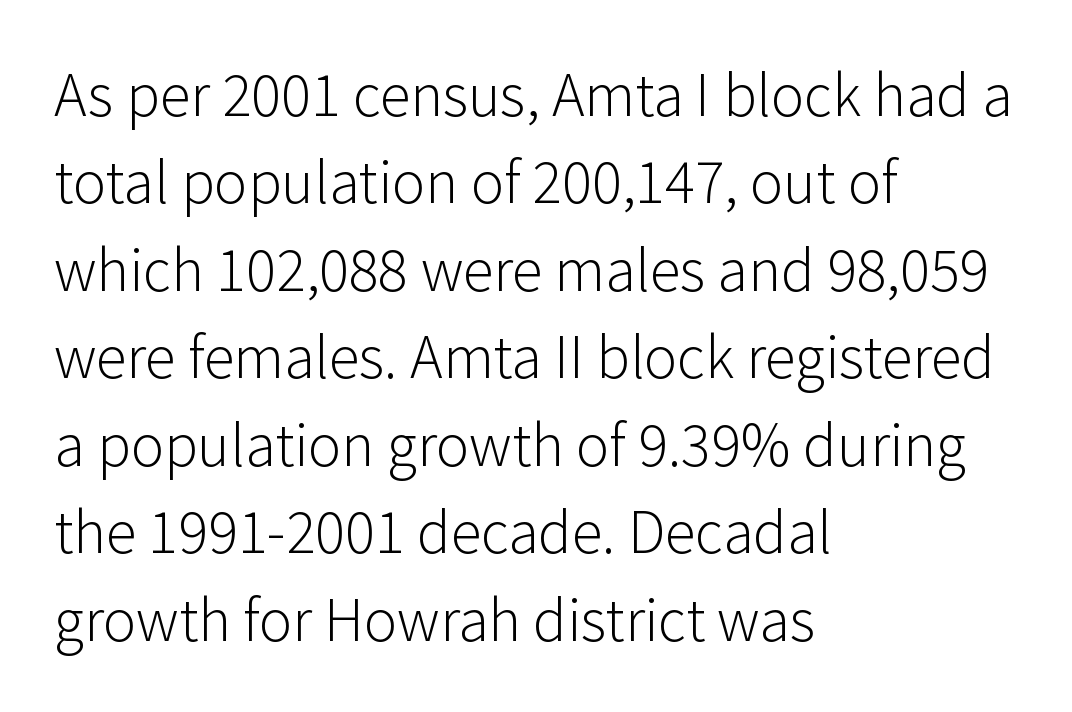
{"serif": "no", "italic": "no", "bold": "no", "weight": "light", "width": "normal", "stroke_contrast": "low", "x_height": "medium", "monospaced": "no", "underline": "no", "align": "left", "line_spacing": "normal", "line_spacing_ratio": 1.41, "letter_spacing": "normal", "letter_spacing_em": 0.0, "glyph_px": 62}
